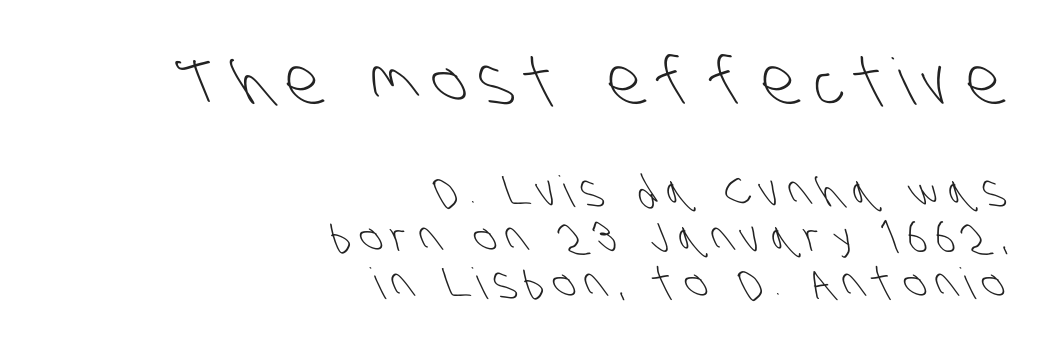
Q: Is the text bold? A: No.
Q: Is the typeface a serif or a sans-serif typeface? A: Sans-serif.
Q: Is the text underlined? A: No.
Q: How is the paragraph aligned? A: Right-aligned.
Q: Is the spacing between letters normal or unusually wide? A: Unusually wide.
Q: Is the spacing between lines tight, normal or loose? A: Tight.
Q: Which block of text is set in a larger size, the first (top) or the second (bottom)? A: The first (top) one.
Q: Width (condensed, normal, or wide)? A: Condensed.
Q: Stroke contrast? A: Low.
Q: x-height? A: Large.
Q: Monospaced? A: No.
